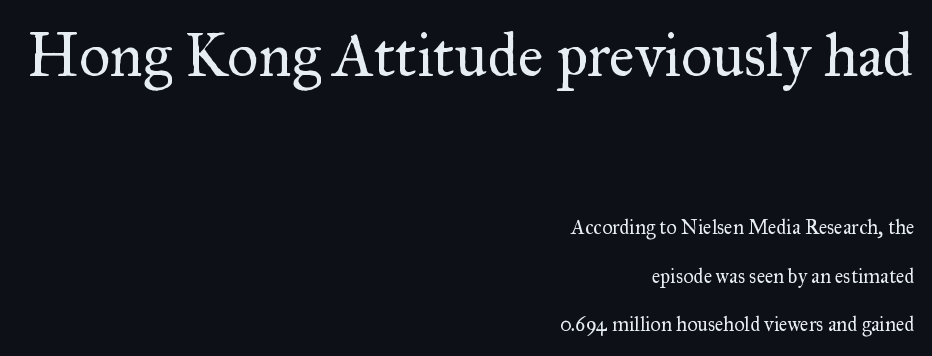
Q: Is the text bold? A: No.
Q: Is the text italic (slanted)? A: No, it is upright.
Q: Is the typeface a serif or a sans-serif typeface? A: Serif.
Q: Is the text underlined? A: No.
Q: How is the paragraph aligned? A: Right-aligned.
Q: Is the spacing between letters normal or unusually wide? A: Normal.
Q: Is the spacing between lines tight, normal or loose? A: Loose.
Q: Which block of text is set in a larger size, the first (top) or the second (bottom)? A: The first (top) one.
Q: Width (condensed, normal, or wide)? A: Normal.
Q: Stroke contrast? A: Medium.
Q: x-height? A: Small.
Q: Monospaced? A: No.
